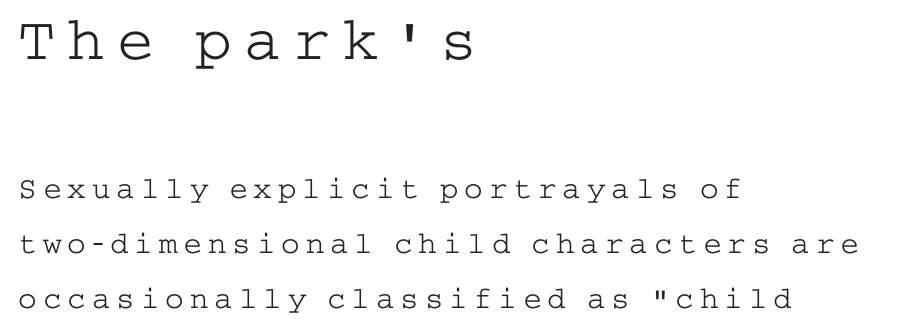
The image shows 62 px light, wide serif type, upright; set left-aligned, line spacing 1.77x, not underlined; the first (top) block is 2.0x larger; low stroke contrast and a medium x-height.
